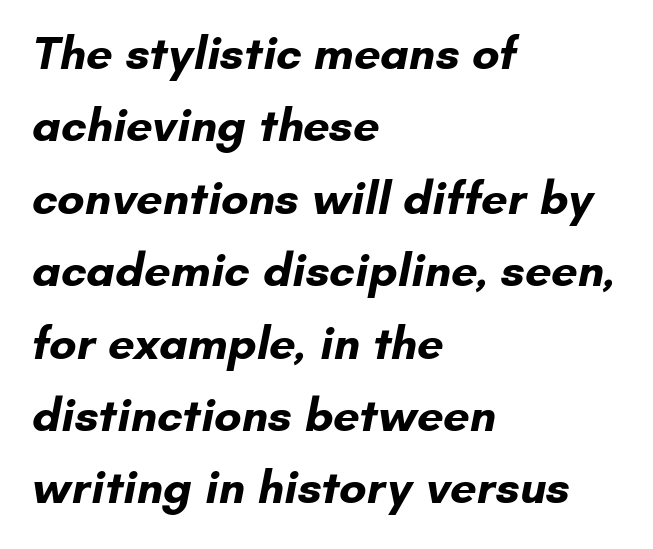
The sample has been set heavy, in full bold. The rag falls on the right side of this text block. The area under the type is left untouched. The block of text has a typical density, with ordinary space between rows.
